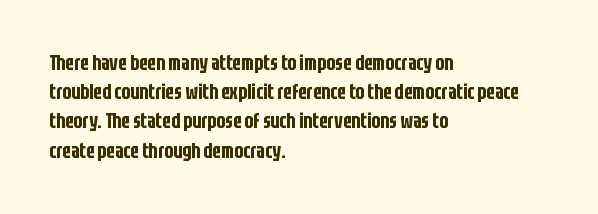
Q: Is the text italic (slanted)? A: No, it is upright.
Q: Is the text underlined? A: No.
Q: How is the paragraph aligned? A: Left-aligned.
Q: Is the spacing between letters normal or unusually wide? A: Normal.
Q: Is the spacing between lines tight, normal or loose? A: Normal.
